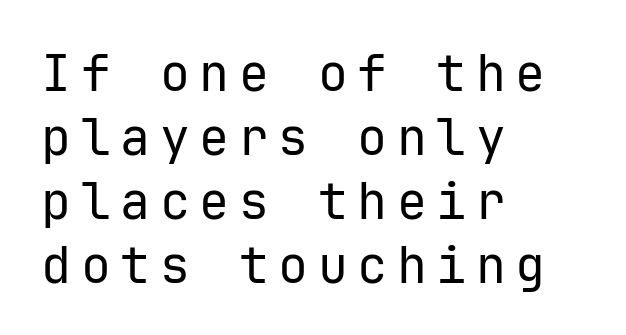
Typographically, this falls in the sans-serif category. The font is comparable to plain body text, perhaps lighter. Each new line begins a customary step beneath the previous one. The words here are not underlined.
